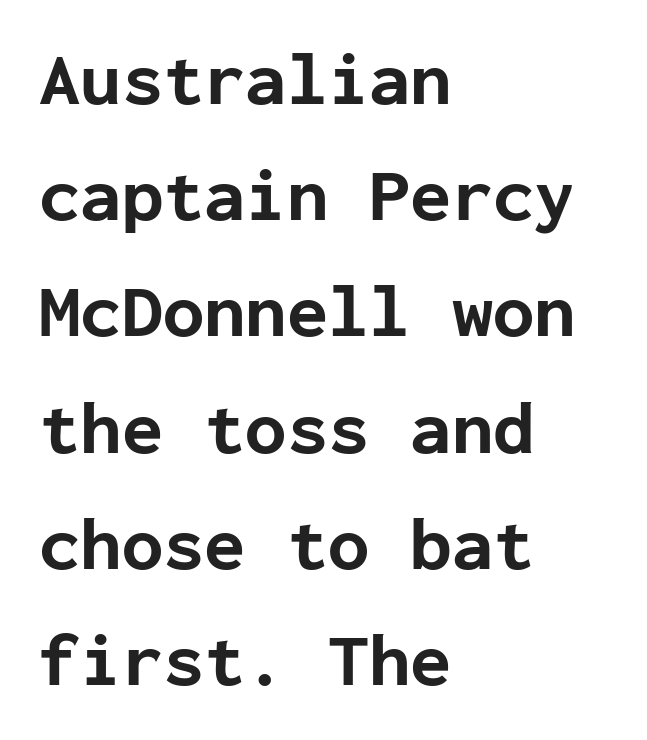
{"serif": "no", "italic": "no", "bold": "yes", "weight": "bold", "width": "normal", "stroke_contrast": "low", "x_height": "medium", "monospaced": "yes", "underline": "no", "align": "left", "line_spacing": "normal", "line_spacing_ratio": 1.55, "letter_spacing": "normal", "letter_spacing_em": 0.0, "glyph_px": 75}
